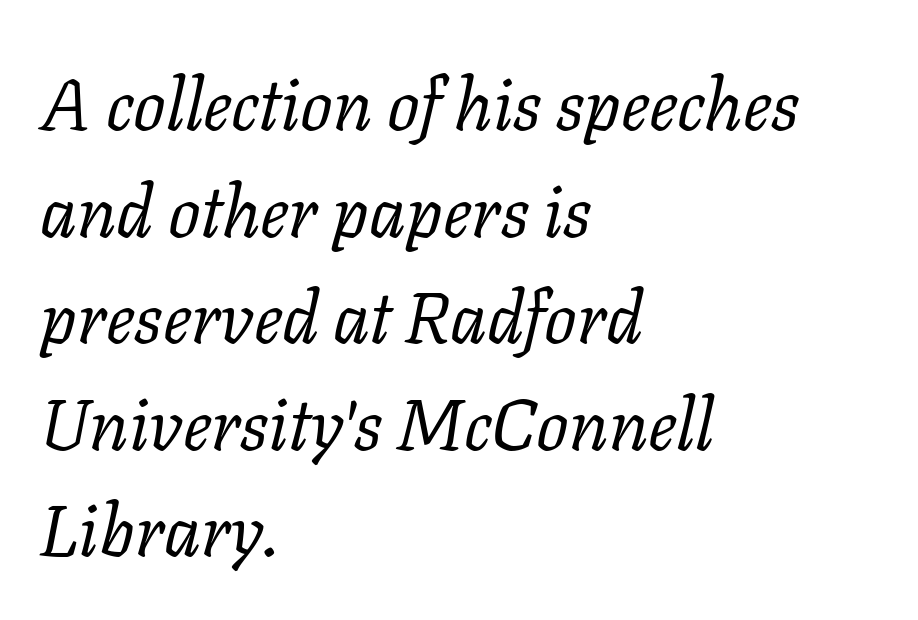
Q: Is the text bold? A: No.
Q: Is the text italic (slanted)? A: Yes, it leans right by about 11 degrees.
Q: Is the typeface a serif or a sans-serif typeface? A: Serif.
Q: Is the text underlined? A: No.
Q: How is the paragraph aligned? A: Left-aligned.
Q: Is the spacing between letters normal or unusually wide? A: Normal.
Q: Is the spacing between lines tight, normal or loose? A: Normal.
Q: Width (condensed, normal, or wide)? A: Normal.
Q: Stroke contrast? A: Low.
Q: x-height? A: Medium.
Q: Monospaced? A: No.
